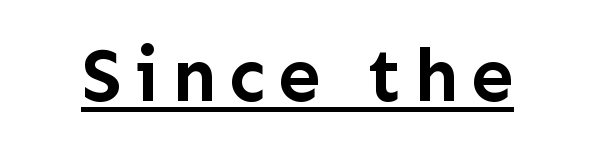
{"serif": "no", "italic": "no", "bold": "yes", "weight": "semibold", "width": "normal", "stroke_contrast": "low", "x_height": "medium", "monospaced": "no", "underline": "yes", "glyph_px": 76}
